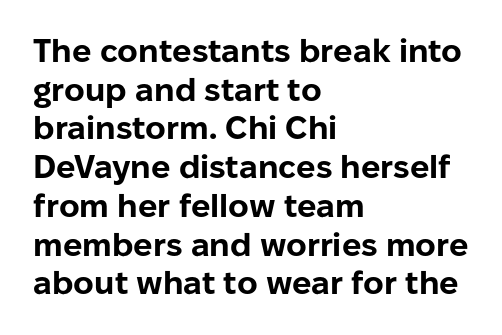
Q: Is the text bold? A: Yes.
Q: Is the text italic (slanted)? A: No, it is upright.
Q: Is the typeface a serif or a sans-serif typeface? A: Sans-serif.
Q: Is the text underlined? A: No.
Q: How is the paragraph aligned? A: Left-aligned.
Q: Is the spacing between letters normal or unusually wide? A: Normal.
Q: Width (condensed, normal, or wide)? A: Normal.
Q: Stroke contrast? A: Low.
Q: x-height? A: Medium.
Q: Monospaced? A: No.
